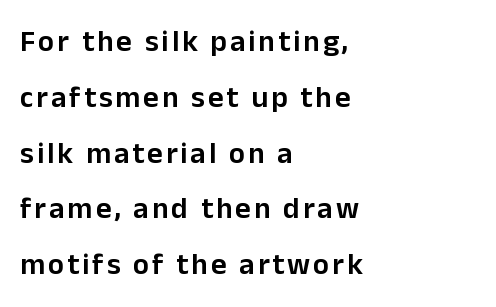
The image shows 30 px semibold sans-serif type, upright; set left-aligned, line spacing 1.86x, not underlined; low stroke contrast and a medium x-height.
